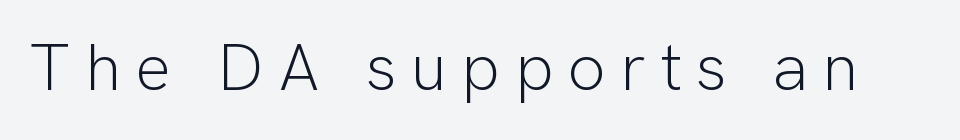
The rendering uses natural spacing where letterforms have individual widths. Posture: vertical. A quiet, ordinary-to-light weight characterises the typeface. A clean baseline with only descenders dipping below it.
